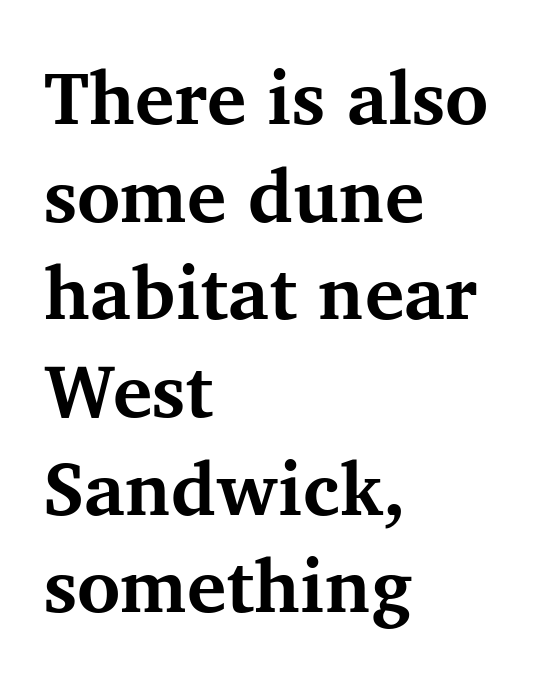
The face used here is rendered with its standard letterfit. Left-aligned paragraph, ragged on the right. Clear beneath every line of the passage. Posture: vertical. Yep, those are serifs on the letters. Heft: maximum for text — a bold.
